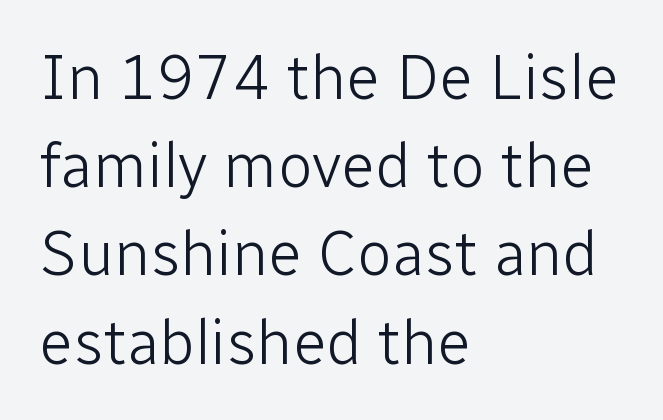
Q: Is the text bold? A: No.
Q: Is the text italic (slanted)? A: No, it is upright.
Q: Is the typeface a serif or a sans-serif typeface? A: Sans-serif.
Q: Is the text underlined? A: No.
Q: How is the paragraph aligned? A: Left-aligned.
Q: Is the spacing between letters normal or unusually wide? A: Normal.
Q: Is the spacing between lines tight, normal or loose? A: Normal.
Q: Width (condensed, normal, or wide)? A: Normal.
Q: Stroke contrast? A: Low.
Q: x-height? A: Medium.
Q: Monospaced? A: No.
